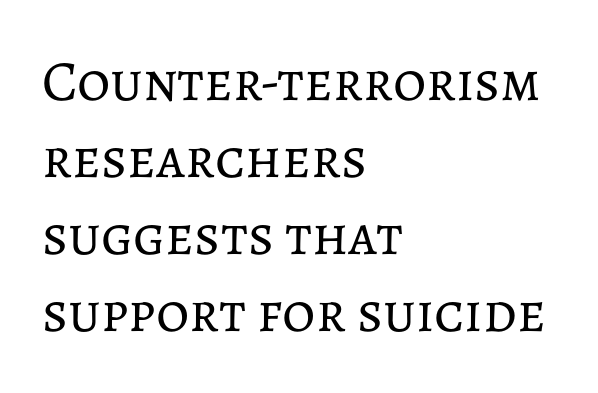
{"italic": "no", "bold": "no", "weight": "regular", "width": "normal", "stroke_contrast": "low", "x_height": "medium", "monospaced": "no", "underline": "no", "align": "left", "line_spacing": "normal", "line_spacing_ratio": 1.35, "letter_spacing": "normal", "letter_spacing_em": 0.0, "glyph_px": 57}
